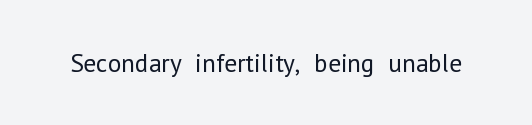
Q: Is the text bold? A: No.
Q: Is the text italic (slanted)? A: No, it is upright.
Q: Is the text underlined? A: No.
Q: Is the spacing between letters normal or unusually wide? A: Normal.
